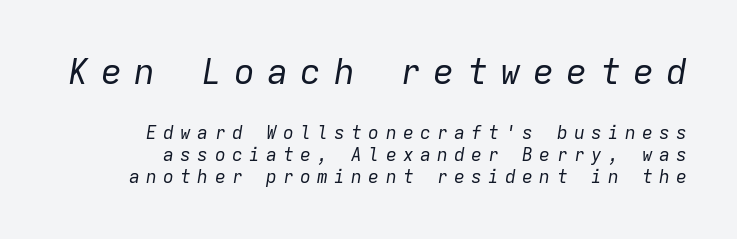
Q: Is the text bold? A: No.
Q: Is the text italic (slanted)? A: Yes, it leans right by about 9 degrees.
Q: Is the text underlined? A: No.
Q: How is the paragraph aligned? A: Right-aligned.
Q: Is the spacing between letters normal or unusually wide? A: Unusually wide.
Q: Which block of text is set in a larger size, the first (top) or the second (bottom)? A: The first (top) one.
Q: Width (condensed, normal, or wide)? A: Normal.
Q: Stroke contrast? A: Low.
Q: x-height? A: Medium.
Q: Monospaced? A: Yes.
